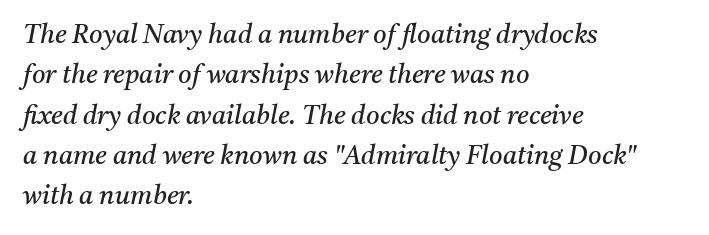
Q: Is the text bold? A: No.
Q: Is the text italic (slanted)? A: Yes, it leans right by about 11 degrees.
Q: Is the text underlined? A: No.
Q: How is the paragraph aligned? A: Left-aligned.
Q: Is the spacing between letters normal or unusually wide? A: Normal.
Q: Is the spacing between lines tight, normal or loose? A: Normal.
